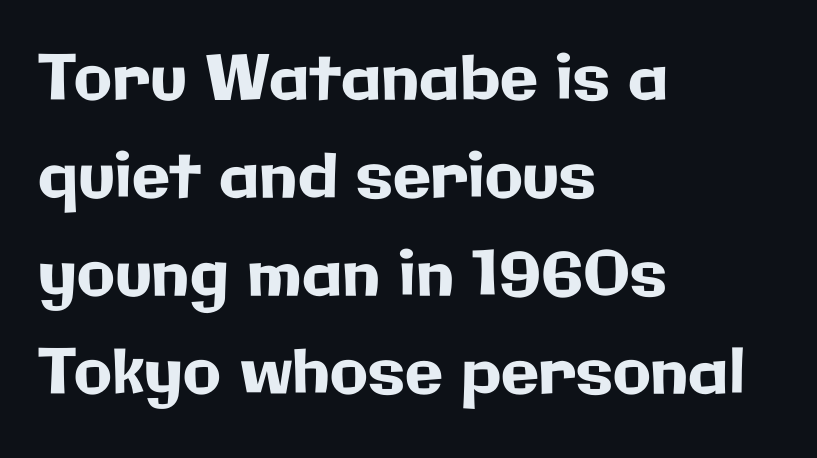
The image shows 62 px sans-serif type, upright; set left-aligned, normal line spacing (1.58x), normal letter spacing, not underlined; low stroke contrast and a medium x-height.
